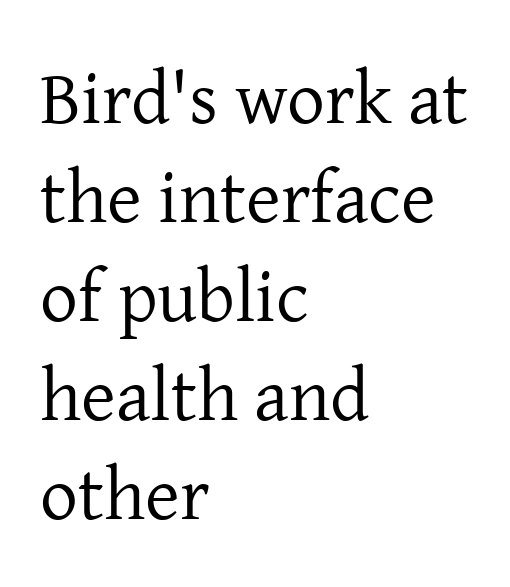
The image shows 75 px regular-weight serif type, upright; set left-aligned, normal line spacing (1.32x), normal letter spacing, not underlined; low stroke contrast and a medium x-height.
